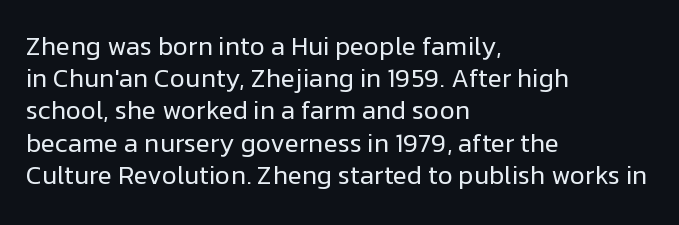
Q: Is the text bold? A: No.
Q: Is the text italic (slanted)? A: No, it is upright.
Q: Is the text underlined? A: No.
Q: How is the paragraph aligned? A: Left-aligned.
Q: Is the spacing between letters normal or unusually wide? A: Normal.
